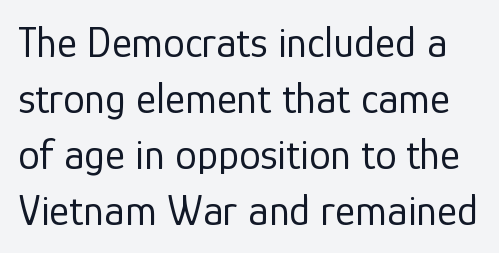
The image shows 43 px regular-weight sans-serif type, upright; set normal line spacing (1.3x), normal letter spacing, not underlined; low stroke contrast and a medium x-height.
